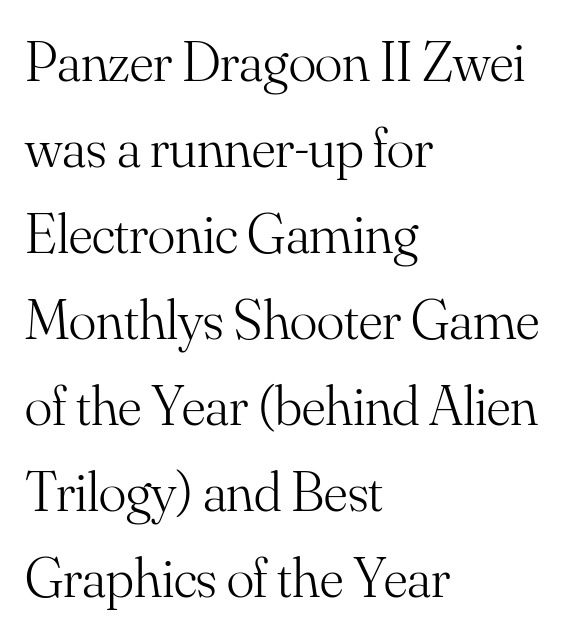
Stems and bowls with no extra thickness — not bold. Each letter keeps its own natural width here, so spacing adapts to shape. The designer left line spacing at the default. In terms of letterform style, serifs are clearly present. The letters sit at their default tracking, neither squeezed nor spread. Notice how the stems are strictly vertical — no italics here.
